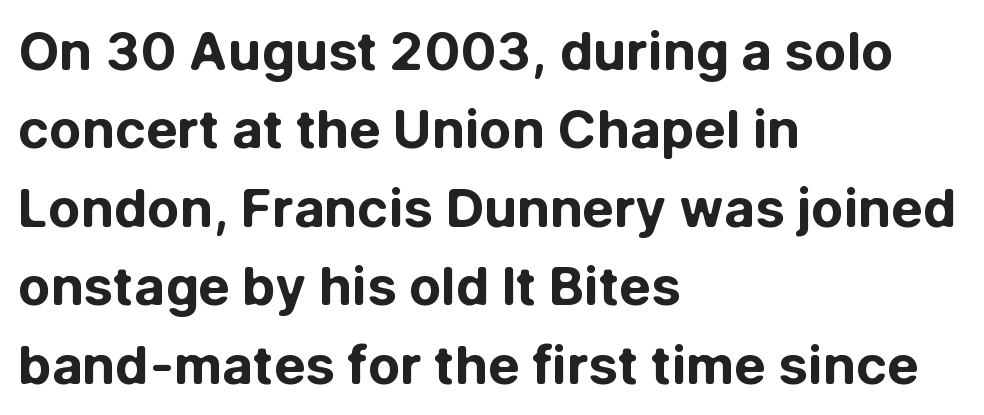
The image shows 53 px bold sans-serif type, upright; set left-aligned, normal line spacing (1.48x), normal letter spacing, not underlined; low stroke contrast and a medium x-height.
